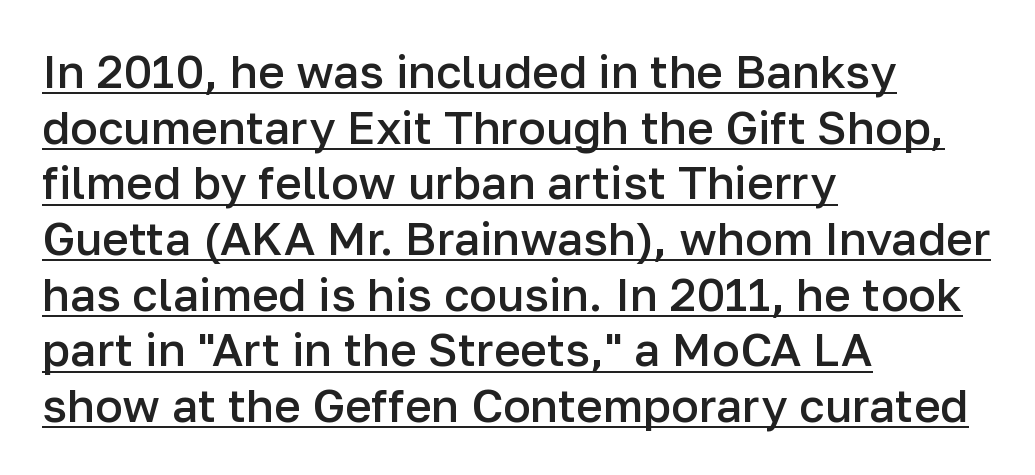
{"serif": "no", "italic": "no", "bold": "semi", "weight": "semibold", "width": "normal", "stroke_contrast": "low", "x_height": "medium", "monospaced": "no", "underline": "yes", "align": "left", "line_spacing_ratio": 1.21, "letter_spacing": "normal", "letter_spacing_em": 0.0, "glyph_px": 46}
